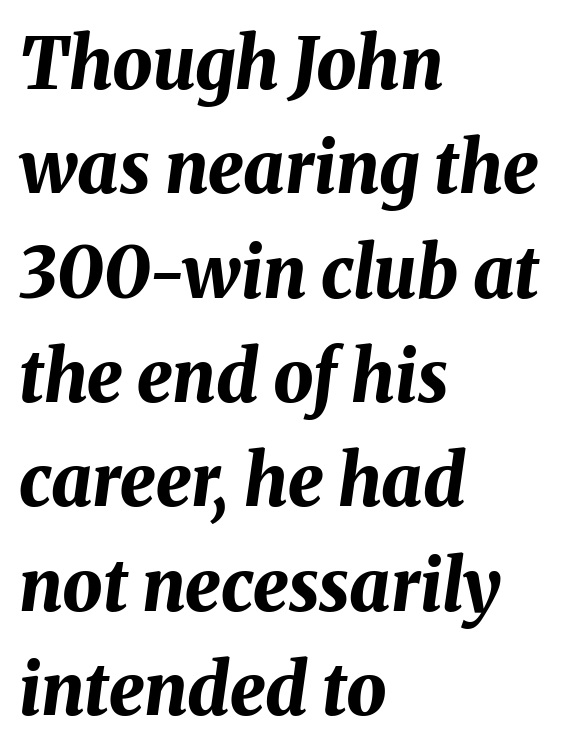
{"italic": "yes", "lean": "right", "slant_degrees": 8, "bold": "yes", "weight": "bold", "width": "normal", "stroke_contrast": "medium", "x_height": "medium", "monospaced": "no", "underline": "no", "align": "left", "line_spacing": "normal", "line_spacing_ratio": 1.47, "letter_spacing": "normal", "letter_spacing_em": 0.0, "glyph_px": 71}
